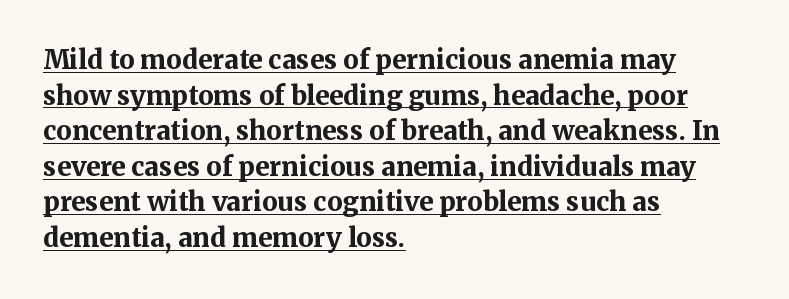
Looks like someone drew a line under every word here. Strong, thick strokes mark this as bold type. Typeset ragged right — the left edge is the straight one. Evenly set lines give the paragraph a standard silhouette. Italic: no, the glyphs are upright roman.
